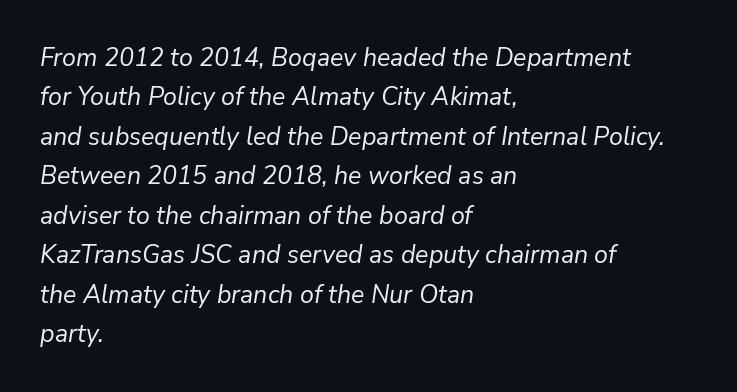
The passage shown is not bold in any degree. Between one letter and the next there's only the usual sliver of space. One-word summary of the alignment: left. These lines sit exactly where default settings would place them. Underlining? Definitely not there.
